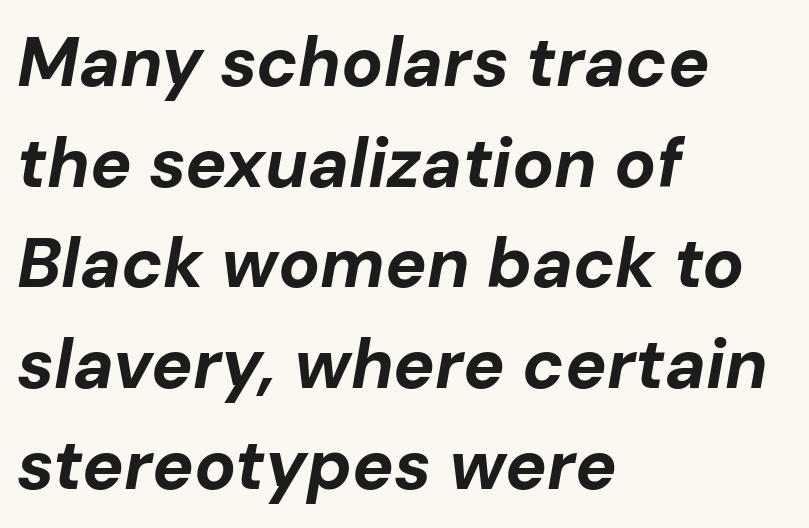
Q: Is the text bold? A: Yes.
Q: Is the text italic (slanted)? A: Yes, it leans right by about 10 degrees.
Q: Is the text underlined? A: No.
Q: How is the paragraph aligned? A: Left-aligned.
Q: Is the spacing between letters normal or unusually wide? A: Normal.
Q: Is the spacing between lines tight, normal or loose? A: Normal.
Q: Width (condensed, normal, or wide)? A: Normal.
Q: Stroke contrast? A: Low.
Q: x-height? A: Medium.
Q: Monospaced? A: No.
